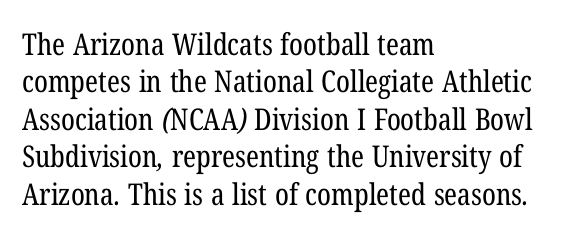
Q: Is the text bold? A: No.
Q: Is the typeface a serif or a sans-serif typeface? A: Serif.
Q: Is the text underlined? A: No.
Q: How is the paragraph aligned? A: Left-aligned.
Q: Is the spacing between letters normal or unusually wide? A: Normal.
Q: Is the spacing between lines tight, normal or loose? A: Normal.
Q: Width (condensed, normal, or wide)? A: Condensed.
Q: Stroke contrast? A: Low.
Q: x-height? A: Medium.
Q: Monospaced? A: No.
